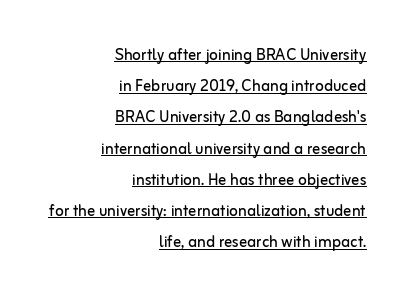
The face used here is rendered with its standard letterfit. Ascenders rise straight up at ninety degrees. These lines stack with their right ends in a neat column. Does a line run under the words? Yes, clearly.
